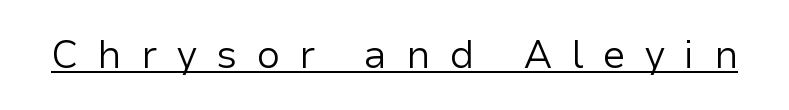
The lettering stays uniformly vertical, giving the passage a roman look. Stroke thickness stays within the range of a standard reading face or lighter. Words appear elongated and porous because spacing is wide. Each line of the rendering has a horizontal stroke beneath the glyphs.
